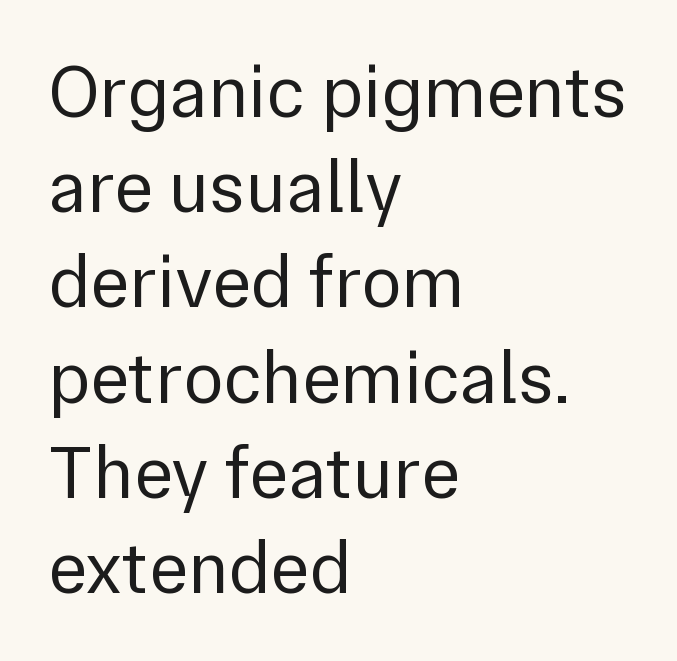
The image shows 75 px regular-weight sans-serif type, upright; set left-aligned, normal line spacing (1.27x), normal letter spacing, not underlined; a medium x-height.
